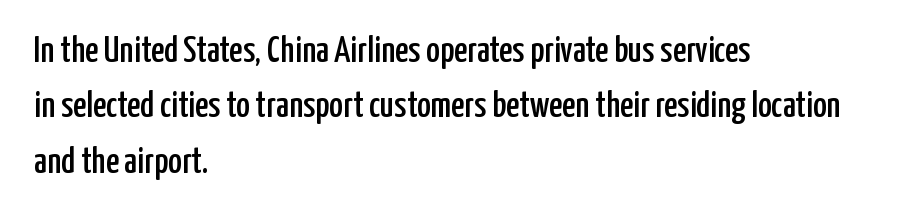
The rendering uses a moderate line-height, typical for paragraphs. Each line starts at the same left margin while the right side varies. The typography opts for an upright posture over an oblique one. The horizontal fit of the characters is conventional and even. The passage shown is typed in a proportional face where columns would drift.
